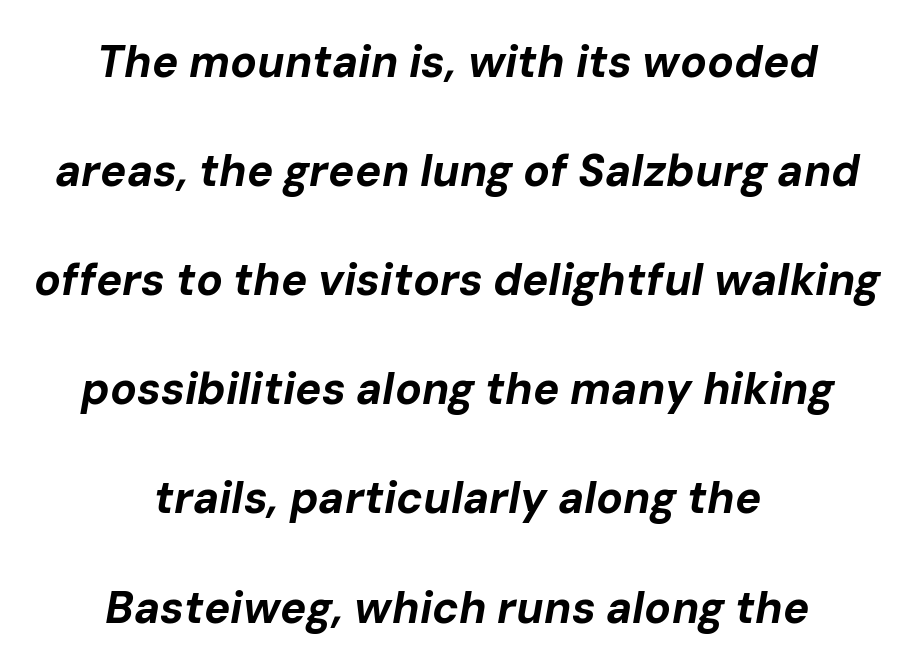
{"italic": "yes", "lean": "right", "slant_degrees": 10, "bold": "yes", "weight": "bold", "width": "normal", "stroke_contrast": "low", "x_height": "medium", "monospaced": "no", "underline": "no", "align": "center", "line_spacing": "loose", "line_spacing_ratio": 2.48, "letter_spacing": "normal", "letter_spacing_em": 0.0, "glyph_px": 44}
